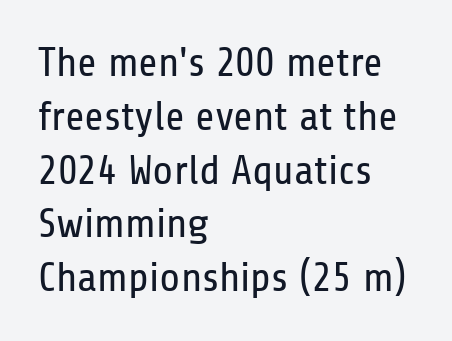
Q: Is the text bold? A: No.
Q: Is the text italic (slanted)? A: No, it is upright.
Q: Is the typeface a serif or a sans-serif typeface? A: Sans-serif.
Q: Is the text underlined? A: No.
Q: How is the paragraph aligned? A: Left-aligned.
Q: Is the spacing between letters normal or unusually wide? A: Normal.
Q: Is the spacing between lines tight, normal or loose? A: Normal.
Q: Width (condensed, normal, or wide)? A: Condensed.
Q: Stroke contrast? A: Low.
Q: x-height? A: Medium.
Q: Monospaced? A: No.
